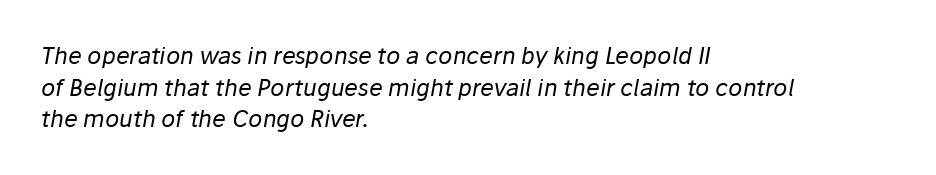
The image shows 23 px text type, italic (leaning right); set left-aligned, normal line spacing (1.37x), normal letter spacing, not underlined.
